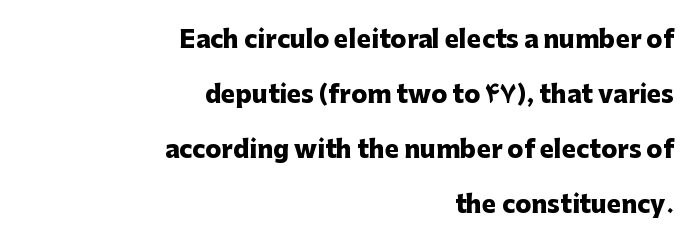
The image shows 24 px bold type, upright; set right-aligned, loose line spacing (2.29x), normal letter spacing, not underlined.
